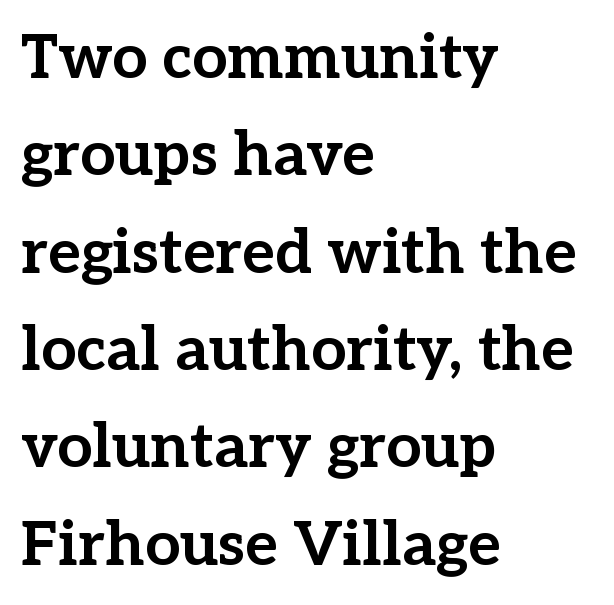
This is the regular roman posture of the typeface. One-word summary of the alignment: left. Rule under the text: the space is simply empty. How would I describe the line gaps? Plain and ordinary. Letterform terminals end in serifs throughout the passage. Stroke thickness is high; the sample reads as a true bold.
